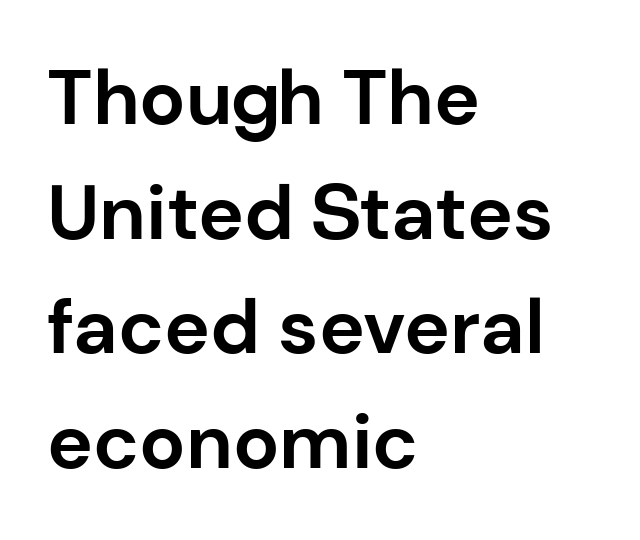
The image shows 77 px bold sans-serif type, upright; set left-aligned, normal line spacing (1.49x), normal letter spacing, not underlined; low stroke contrast and a medium x-height.
